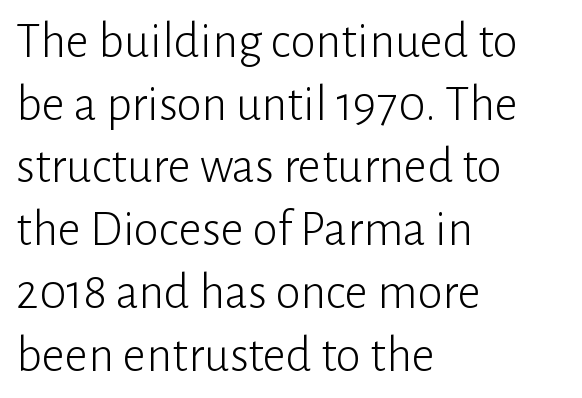
{"serif": "no", "italic": "no", "bold": "no", "weight": "light", "width": "normal", "stroke_contrast": "low", "x_height": "medium", "monospaced": "no", "underline": "no", "align": "left", "line_spacing_ratio": 1.23, "letter_spacing": "normal", "letter_spacing_em": 0.0, "glyph_px": 51}
